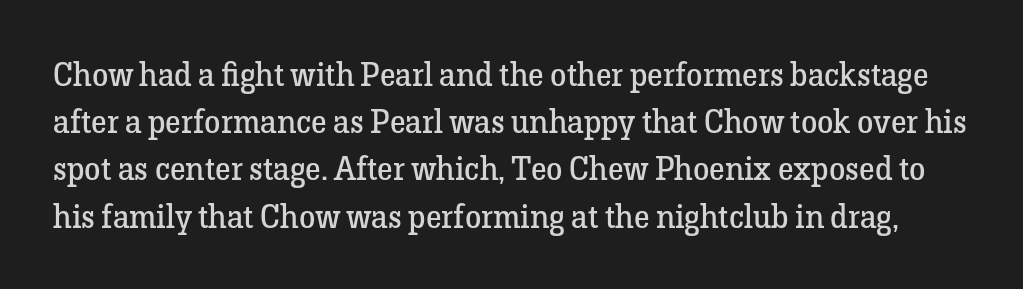
{"serif": "yes", "italic": "no", "bold": "no", "weight": "regular", "width": "normal", "stroke_contrast": "low", "x_height": "medium", "monospaced": "no", "underline": "no", "line_spacing": "normal", "line_spacing_ratio": 1.43, "letter_spacing": "normal", "letter_spacing_em": 0.0, "glyph_px": 33}
